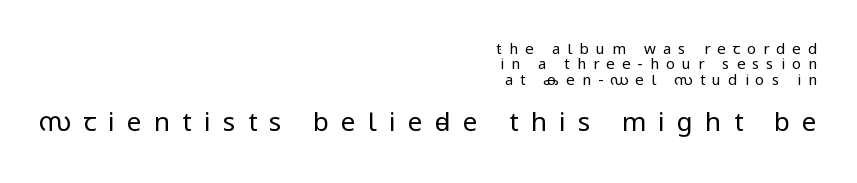
The image shows 26 px text type, upright; set right-aligned, tight line spacing (1.03x), unusually wide letter spacing (+0.47 em), not underlined; the second (bottom) block is 1.73x larger.
